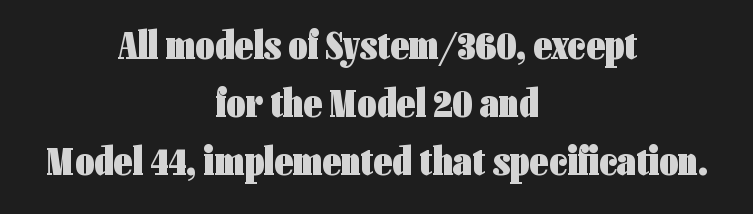
What's the leading like? Ordinary, nothing unusual. Classification — sans serif. There is no visible air inserted between adjacent glyphs. Any mark beneath the type? The region is blank.
